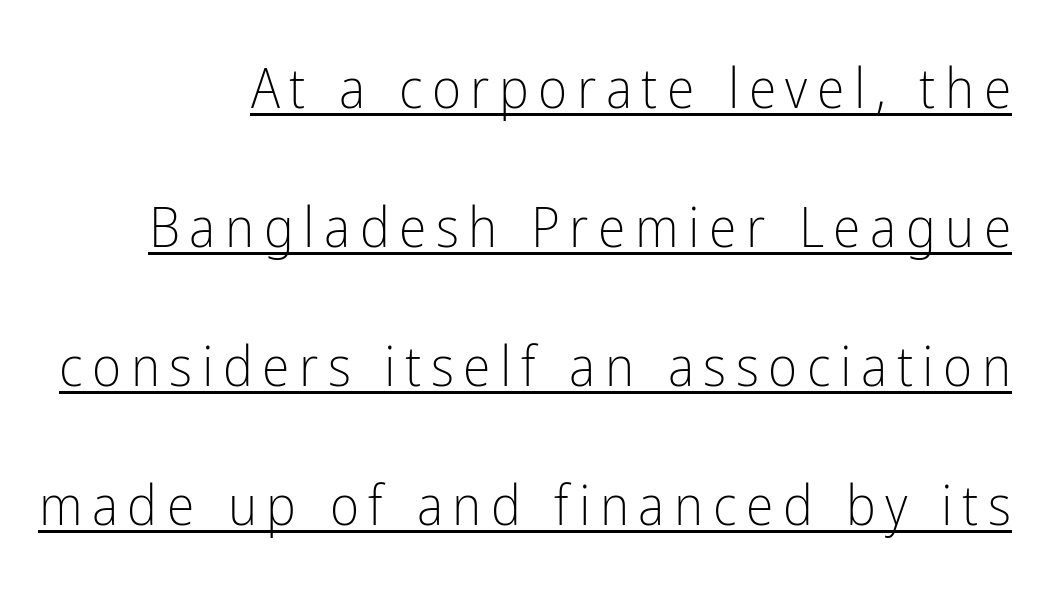
The image shows 56 px light, condensed sans-serif type, upright; set right-aligned, loose line spacing (2.48x), underlined; low stroke contrast and a medium x-height.
